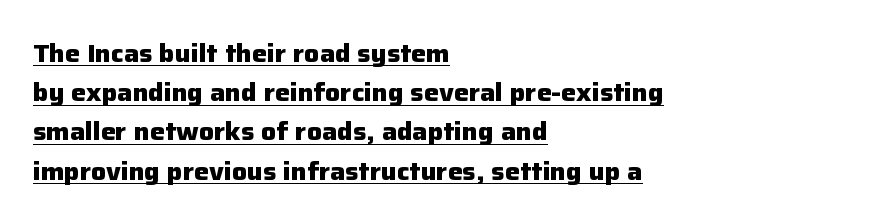
Q: Is the text bold? A: Yes.
Q: Is the text italic (slanted)? A: No, it is upright.
Q: Is the text underlined? A: Yes.
Q: How is the paragraph aligned? A: Left-aligned.
Q: Is the spacing between letters normal or unusually wide? A: Normal.
Q: Is the spacing between lines tight, normal or loose? A: Normal.
